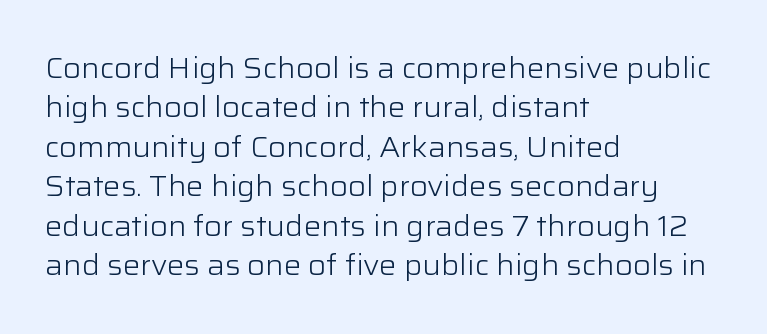
{"serif": "no", "italic": "no", "bold": "no", "weight": "light", "width": "normal", "stroke_contrast": "low", "x_height": "medium", "monospaced": "no", "underline": "no", "align": "left", "line_spacing": "normal", "line_spacing_ratio": 1.36, "letter_spacing": "normal", "letter_spacing_em": 0.0, "glyph_px": 29}
